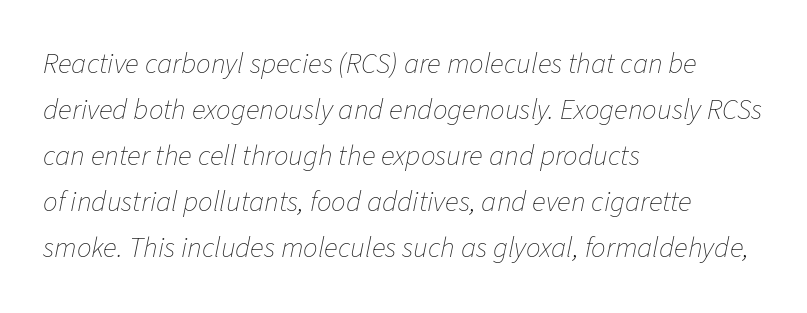
The paragraph has a hard left edge and a soft right edge. The block of text has a typical density, with ordinary space between rows. Check the space under the baseline: it is left empty. Compared with typical body copy, the letter spacing here is the same.
